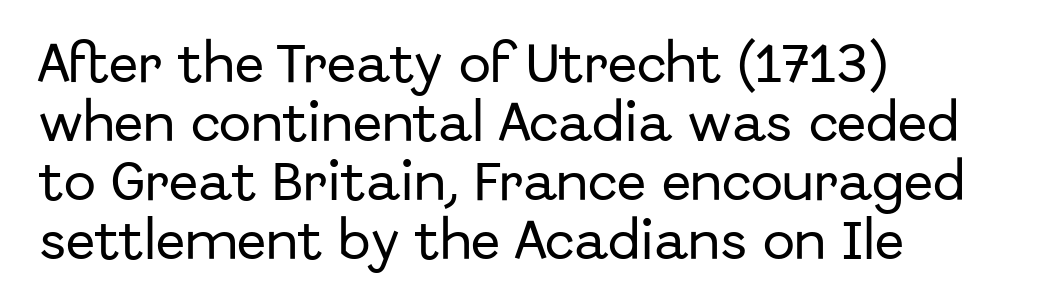
Q: Is the text italic (slanted)? A: No, it is upright.
Q: Is the typeface a serif or a sans-serif typeface? A: Sans-serif.
Q: Is the text underlined? A: No.
Q: How is the paragraph aligned? A: Left-aligned.
Q: Is the spacing between letters normal or unusually wide? A: Normal.
Q: Is the spacing between lines tight, normal or loose? A: Normal.
Q: Width (condensed, normal, or wide)? A: Normal.
Q: Stroke contrast? A: Low.
Q: x-height? A: Medium.
Q: Monospaced? A: No.
